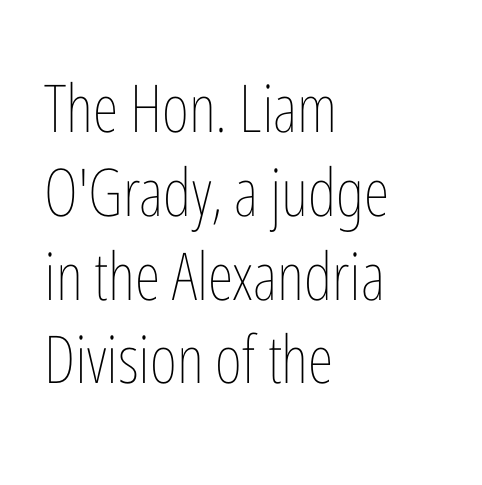
Q: Is the text bold? A: No.
Q: Is the text italic (slanted)? A: No, it is upright.
Q: Is the text underlined? A: No.
Q: How is the paragraph aligned? A: Left-aligned.
Q: Is the spacing between letters normal or unusually wide? A: Normal.
Q: Is the spacing between lines tight, normal or loose? A: Normal.
Q: Width (condensed, normal, or wide)? A: Condensed.
Q: Stroke contrast? A: Low.
Q: x-height? A: Medium.
Q: Monospaced? A: No.
